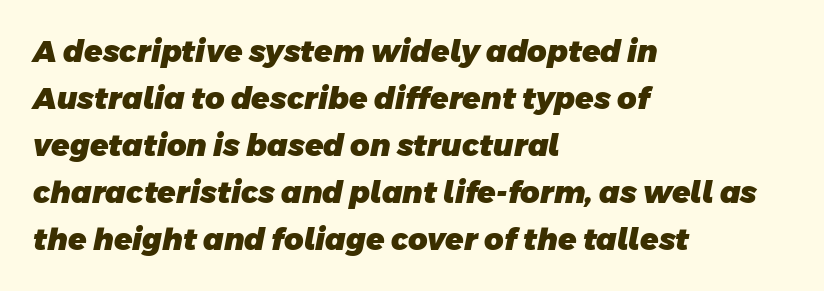
The image shows 30 px heavy sans-serif type; set left-aligned, normal line spacing (1.57x), normal letter spacing, not underlined; low stroke contrast and a large x-height.
